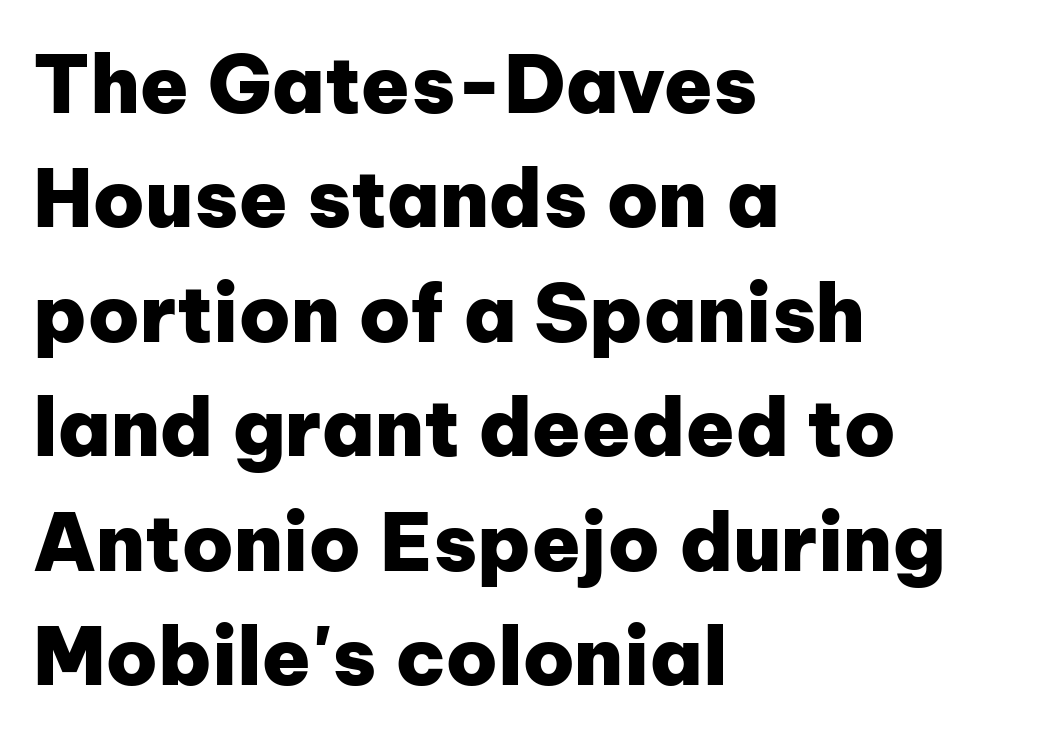
{"serif": "no", "italic": "no", "bold": "yes", "weight": "heavy", "width": "normal", "stroke_contrast": "low", "x_height": "medium", "monospaced": "no", "underline": "no", "align": "left", "line_spacing": "normal", "line_spacing_ratio": 1.43, "letter_spacing": "normal", "letter_spacing_em": 0.0, "glyph_px": 80}
